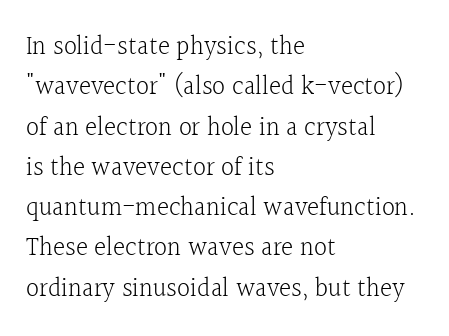
Check the space under the baseline: it is left empty. The type sits square on the baseline with zero lean. Line spacing here is normal. Casual observation: everything's shoved over to the left. Honestly, the letter spacing is just normal — you wouldn't notice it.
